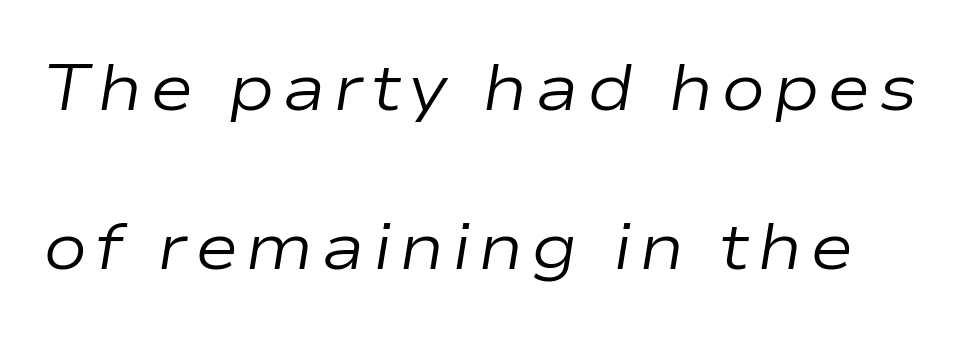
{"italic": "yes", "lean": "right", "slant_degrees": 9, "bold": "no", "weight": "regular", "width": "wide", "stroke_contrast": "low", "x_height": "medium", "monospaced": "no", "underline": "no", "line_spacing": "loose", "line_spacing_ratio": 2.41, "glyph_px": 66}
